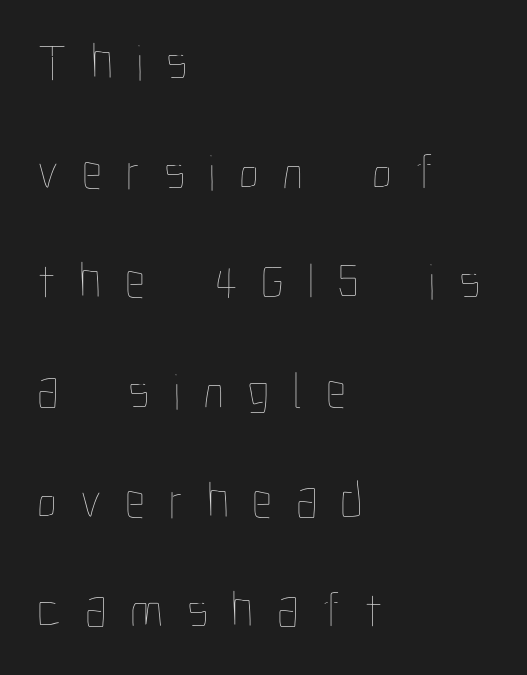
The image shows 51 px thin, condensed type, upright; set left-aligned, loose line spacing (2.15x), unusually wide letter spacing (+0.46 em), not underlined; low stroke contrast and a medium x-height.
